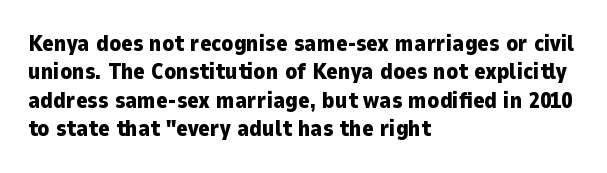
This is the regular roman posture of the typeface. The lines in this sample share a left origin and differ only in where they stop. Standard letterfit; no display-style spreading of the glyphs. Heavy-handed strokes throughout: this text is bold. The space directly below the letters is spotless.
